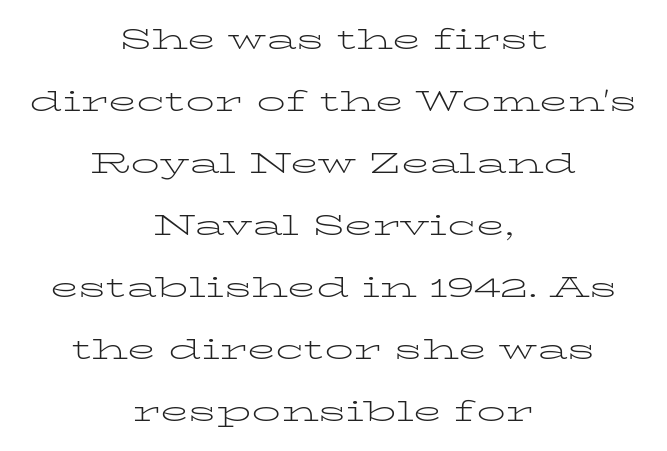
Q: Is the text bold? A: No.
Q: Is the text italic (slanted)? A: No, it is upright.
Q: Is the typeface a serif or a sans-serif typeface? A: Serif.
Q: Is the text underlined? A: No.
Q: How is the paragraph aligned? A: Centered.
Q: Is the spacing between letters normal or unusually wide? A: Normal.
Q: Is the spacing between lines tight, normal or loose? A: Loose.
Q: Width (condensed, normal, or wide)? A: Wide.
Q: Stroke contrast? A: Low.
Q: x-height? A: Medium.
Q: Monospaced? A: No.
